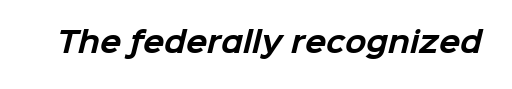
{"serif": "no", "bold": "yes", "weight": "bold", "width": "normal", "stroke_contrast": "low", "x_height": "medium", "monospaced": "no", "underline": "no", "letter_spacing": "normal", "letter_spacing_em": 0.0, "glyph_px": 28}
